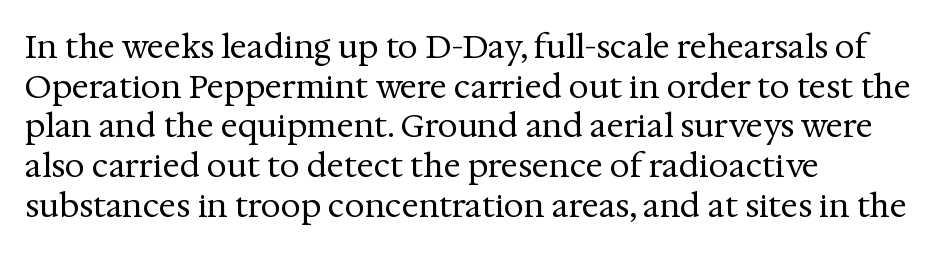
The image shows 32 px regular-weight serif type, upright; set left-aligned, line spacing 1.24x, normal letter spacing, not underlined; medium stroke contrast and a medium x-height.
